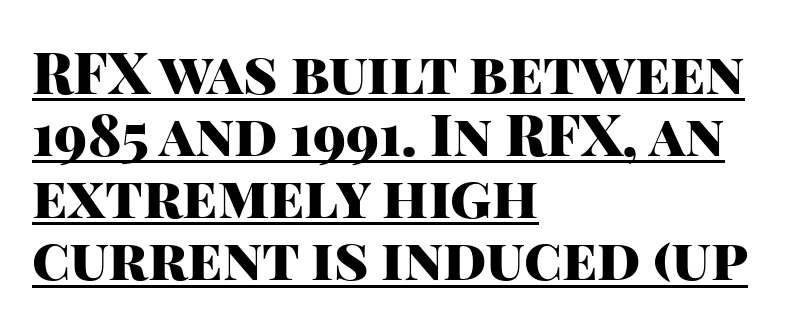
{"serif": "no", "italic": "no", "bold": "yes", "weight": "heavy", "width": "normal", "stroke_contrast": "high", "x_height": "large", "monospaced": "no", "underline": "yes", "align": "left", "line_spacing": "tight", "line_spacing_ratio": 1.09, "letter_spacing": "normal", "letter_spacing_em": 0.0, "glyph_px": 57}
